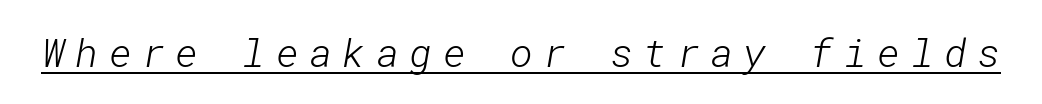
{"serif": "no", "bold": "no", "weight": "light", "width": "normal", "stroke_contrast": "low", "x_height": "medium", "underline": "yes", "letter_spacing": "wide", "letter_spacing_em": 0.27, "glyph_px": 39}
